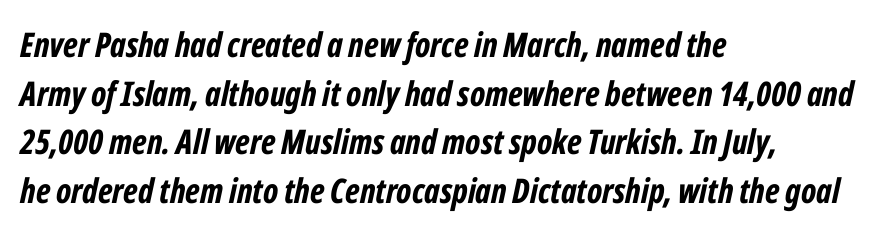
The image shows 34 px bold, condensed type, italic (leaning right); set left-aligned, normal line spacing (1.43x), normal letter spacing, not underlined; low stroke contrast and a medium x-height.
